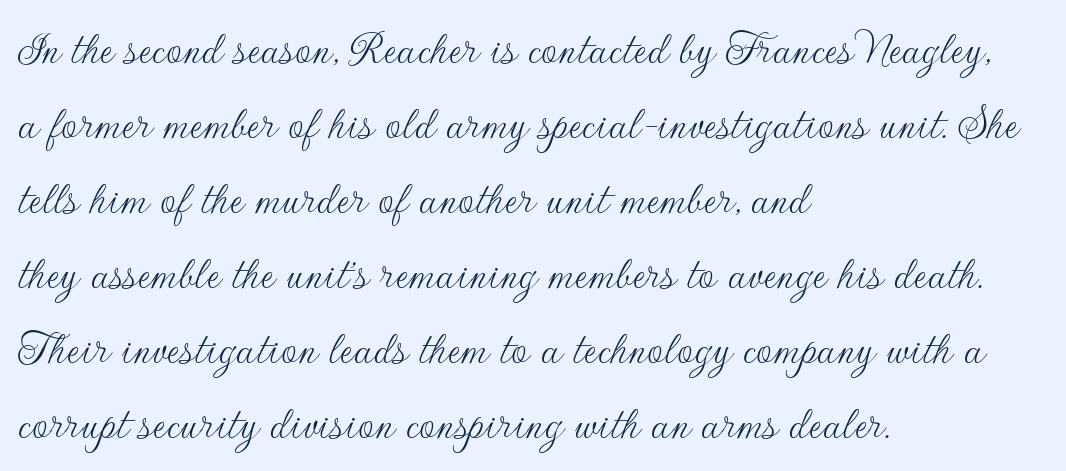
The image shows 50 px thin sans-serif type; set left-aligned, normal line spacing (1.5x), normal letter spacing, not underlined; low stroke contrast and a small x-height.
